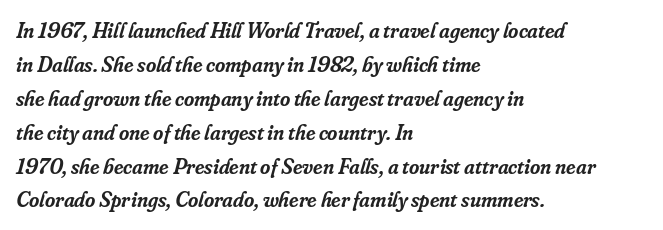
The image shows 22 px text type, italic (leaning right); set left-aligned, normal line spacing (1.54x), normal letter spacing, not underlined.
